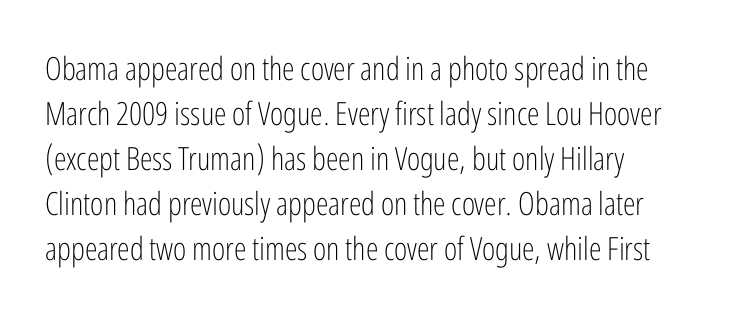
Q: Is the text bold? A: No.
Q: Is the text italic (slanted)? A: No, it is upright.
Q: Is the typeface a serif or a sans-serif typeface? A: Sans-serif.
Q: Is the text underlined? A: No.
Q: How is the paragraph aligned? A: Left-aligned.
Q: Is the spacing between letters normal or unusually wide? A: Normal.
Q: Is the spacing between lines tight, normal or loose? A: Normal.
Q: Width (condensed, normal, or wide)? A: Condensed.
Q: Stroke contrast? A: Low.
Q: x-height? A: Medium.
Q: Monospaced? A: No.
